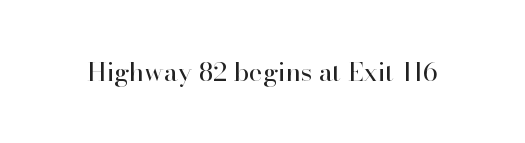
A roman cut, with each character standing at attention. Decoration check: the copy has no underline. The gaps between neighbouring characters are ordinary and unremarkable. Bold? No — there's no thickening of the strokes.
